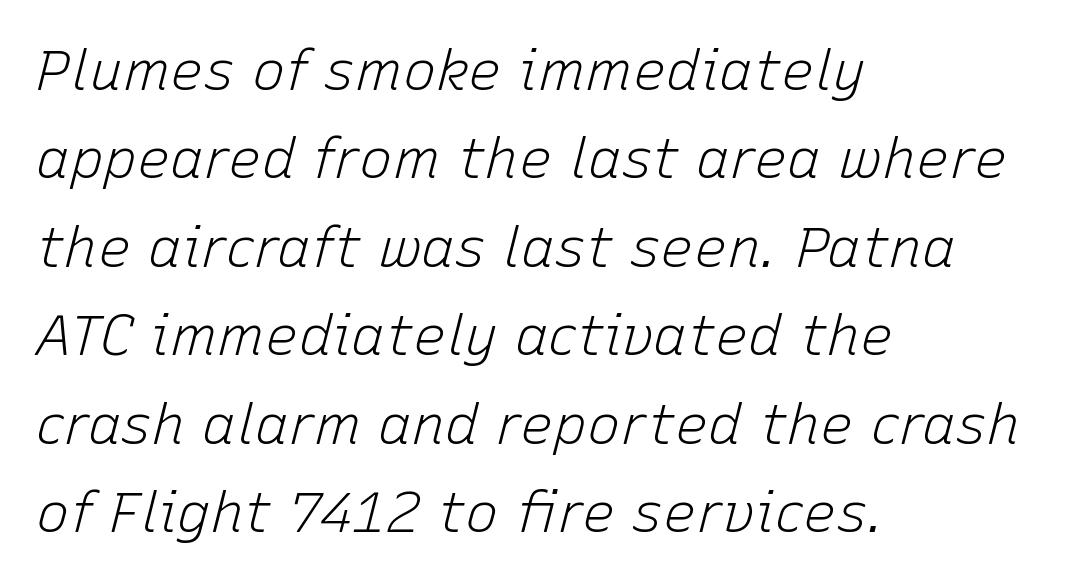
The image shows 56 px light type, italic (leaning right); set left-aligned, normal line spacing (1.58x), normal letter spacing, not underlined; low stroke contrast and a medium x-height.
